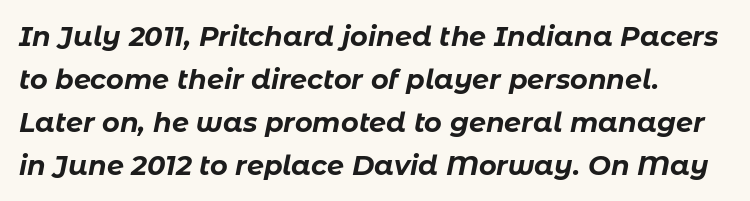
The image shows 27 px bold type, italic (leaning right); set left-aligned, normal line spacing (1.59x), normal letter spacing, not underlined.
